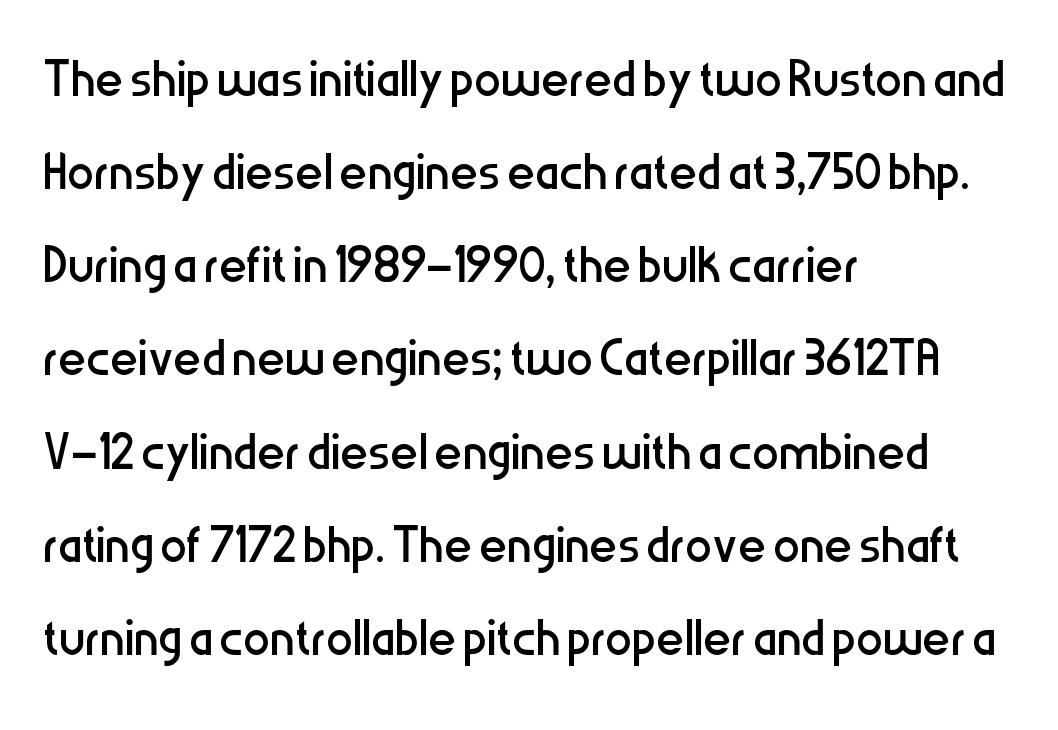
The image shows 67 px regular-weight, condensed sans-serif type, upright; set left-aligned, normal line spacing (1.39x), normal letter spacing, not underlined; low stroke contrast and a medium x-height.
